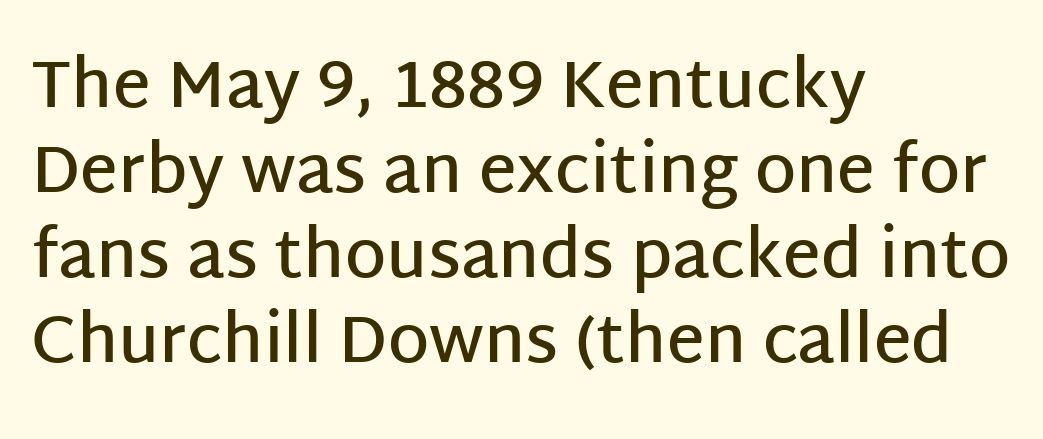
{"serif": "no", "italic": "no", "bold": "semi", "weight": "semibold", "width": "normal", "stroke_contrast": "low", "x_height": "large", "monospaced": "no", "underline": "no", "align": "left", "line_spacing": "normal", "line_spacing_ratio": 1.29, "letter_spacing": "normal", "letter_spacing_em": 0.0, "glyph_px": 66}
